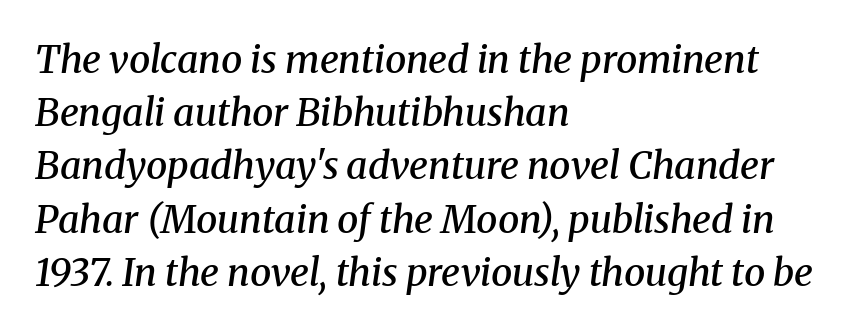
Q: Is the text bold? A: Semi-bold.
Q: Is the text italic (slanted)? A: Yes, it leans right by about 8 degrees.
Q: Is the typeface a serif or a sans-serif typeface? A: Serif.
Q: Is the text underlined? A: No.
Q: How is the paragraph aligned? A: Left-aligned.
Q: Is the spacing between letters normal or unusually wide? A: Normal.
Q: Is the spacing between lines tight, normal or loose? A: Normal.
Q: Width (condensed, normal, or wide)? A: Normal.
Q: Stroke contrast? A: Medium.
Q: x-height? A: Medium.
Q: Monospaced? A: No.
